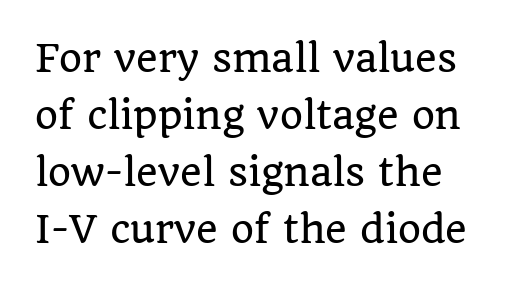
Q: Is the text italic (slanted)? A: No, it is upright.
Q: Is the typeface a serif or a sans-serif typeface? A: Serif.
Q: Is the text underlined? A: No.
Q: Is the spacing between letters normal or unusually wide? A: Normal.
Q: Is the spacing between lines tight, normal or loose? A: Normal.
Q: Width (condensed, normal, or wide)? A: Normal.
Q: Stroke contrast? A: Low.
Q: x-height? A: Large.
Q: Monospaced? A: No.
